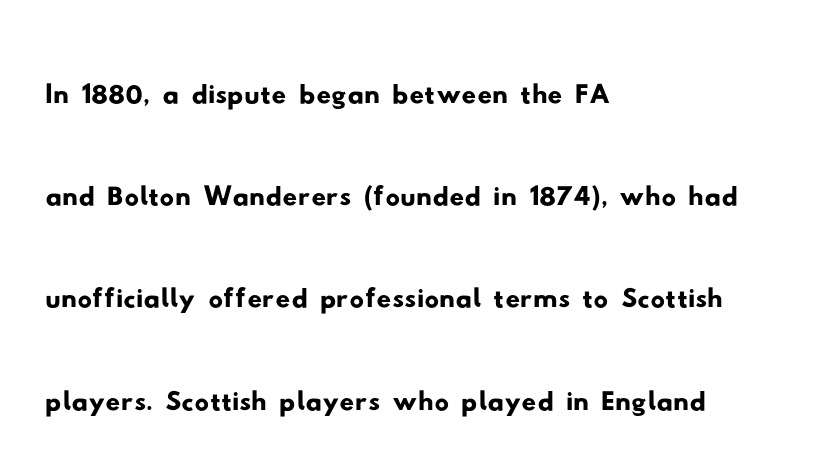
Note the varied advance widths — an 'i' is clearly narrower than an 'm'. Typeset ragged right — the left edge is the straight one. Nobody drew a line under any word here. In terms of letterform style, serifs are entirely absent. These lines keep a tight, regular rhythm from letter to letter. Is there much room between lines? A standard amount, neither cramped nor airy.
